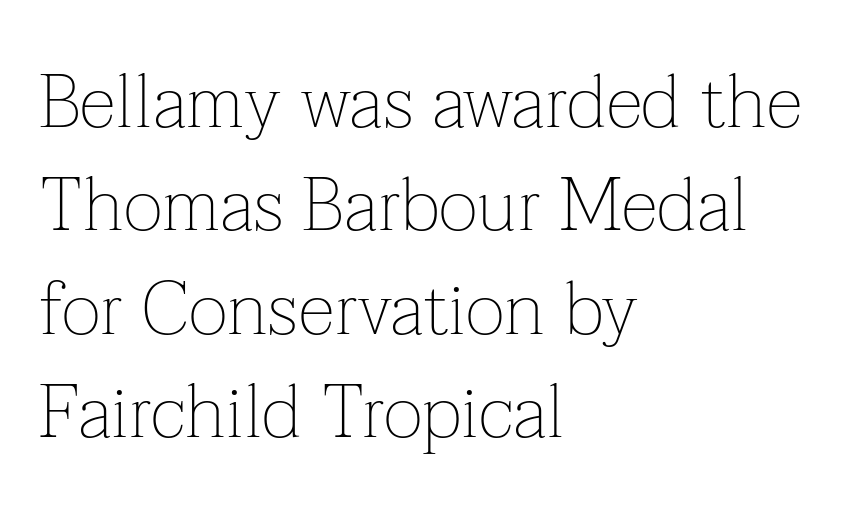
The passage shown is not underscored anywhere. These lines are rendered in a variable-pitch font. The passage is arranged the way most books set body copy — flush left. Vertical spacing — default.
